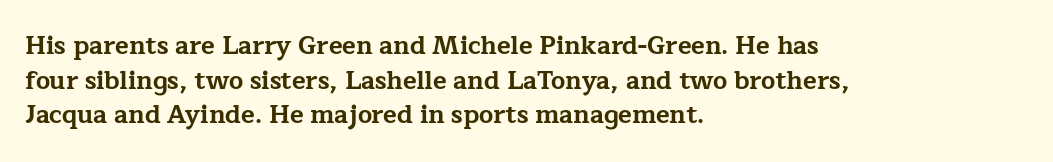
{"italic": "no", "bold": "yes", "underline": "no", "align": "left", "line_spacing": "normal", "line_spacing_ratio": 1.39, "letter_spacing": "normal", "letter_spacing_em": 0.0, "glyph_px": 25}
